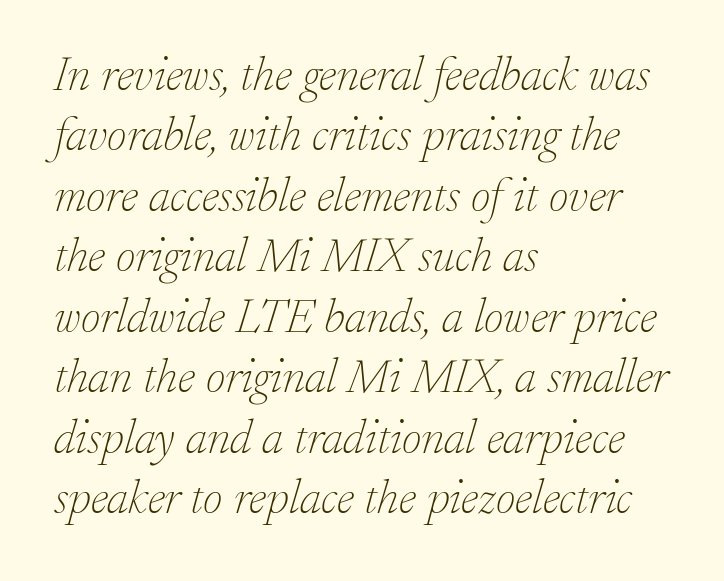
{"serif": "yes", "italic": "yes", "lean": "right", "slant_degrees": 17, "bold": "no", "weight": "thin", "width": "normal", "stroke_contrast": "low", "x_height": "small", "monospaced": "no", "underline": "no", "align": "left", "line_spacing": "normal", "line_spacing_ratio": 1.26, "letter_spacing": "normal", "letter_spacing_em": 0.0, "glyph_px": 48}
